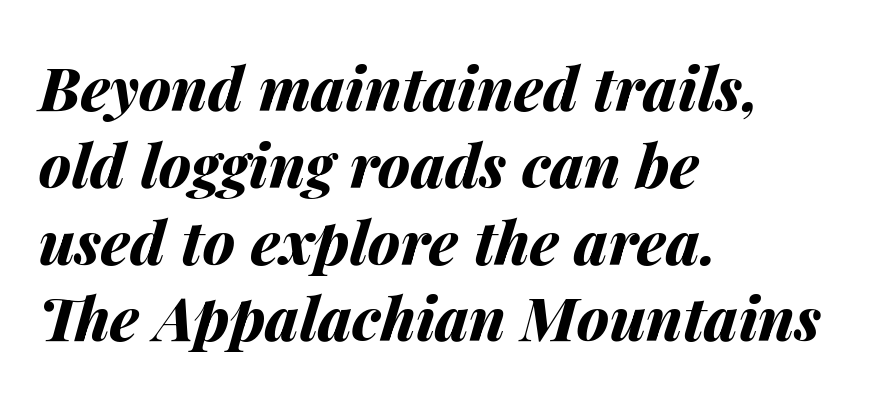
The glyphs are unaccompanied by any horizontal stroke below them. The whole block is typeset with a tilt. If you measured baseline to baseline, you'd find a middling distance. The lines are quadded left.
